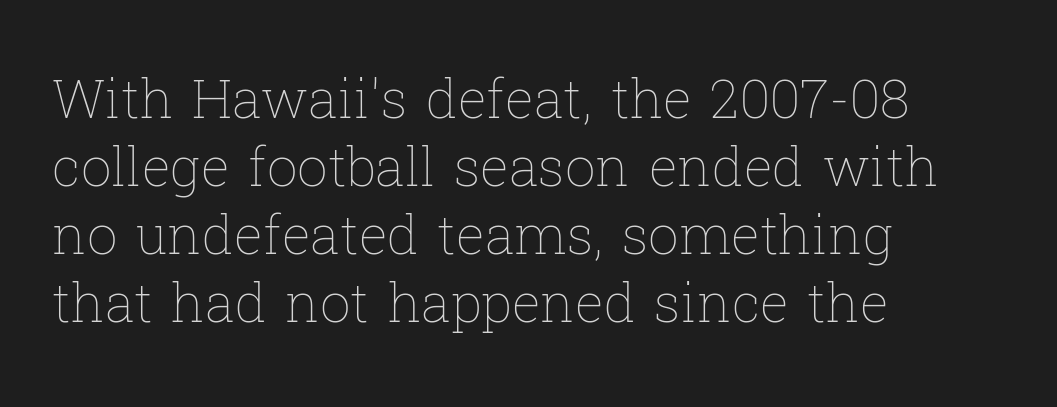
{"italic": "no", "bold": "no", "weight": "thin", "width": "normal", "stroke_contrast": "low", "x_height": "medium", "monospaced": "no", "underline": "no", "align": "left", "line_spacing": "normal", "line_spacing_ratio": 1.26, "letter_spacing": "normal", "letter_spacing_em": 0.0, "glyph_px": 54}
